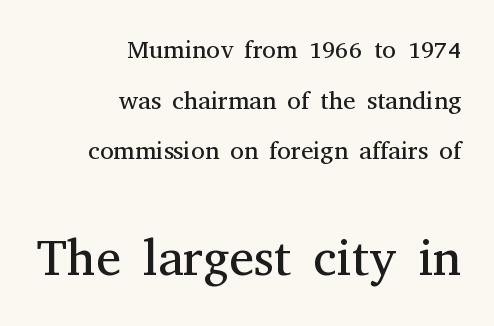
Q: Is the text bold? A: No.
Q: Is the text italic (slanted)? A: No, it is upright.
Q: Is the typeface a serif or a sans-serif typeface? A: Serif.
Q: Is the text underlined? A: No.
Q: How is the paragraph aligned? A: Right-aligned.
Q: Is the spacing between letters normal or unusually wide? A: Normal.
Q: Is the spacing between lines tight, normal or loose? A: Loose.
Q: Which block of text is set in a larger size, the first (top) or the second (bottom)? A: The second (bottom) one.
Q: Width (condensed, normal, or wide)? A: Normal.
Q: Stroke contrast? A: Medium.
Q: x-height? A: Medium.
Q: Monospaced? A: No.
